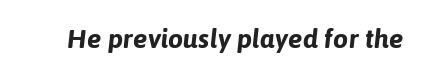
Q: Is the text bold? A: Yes.
Q: Is the text italic (slanted)? A: Yes, it leans right by about 6 degrees.
Q: Is the text underlined? A: No.
Q: Is the spacing between letters normal or unusually wide? A: Normal.
